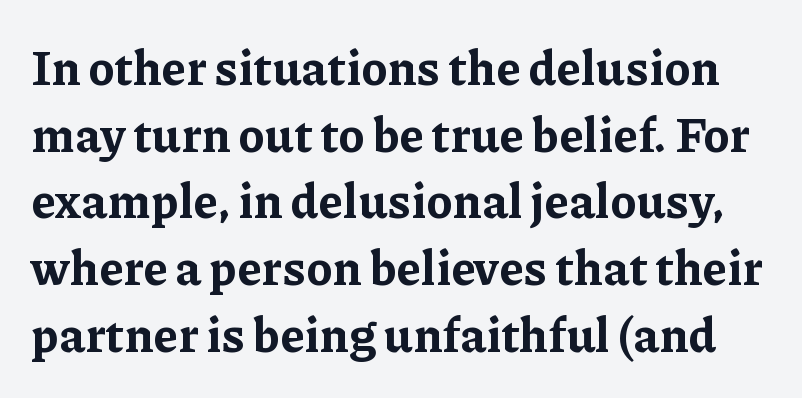
{"serif": "yes", "italic": "no", "bold": "yes", "weight": "bold", "width": "normal", "stroke_contrast": "low", "x_height": "medium", "monospaced": "no", "underline": "no", "line_spacing": "normal", "line_spacing_ratio": 1.39, "letter_spacing": "normal", "letter_spacing_em": 0.0, "glyph_px": 48}
